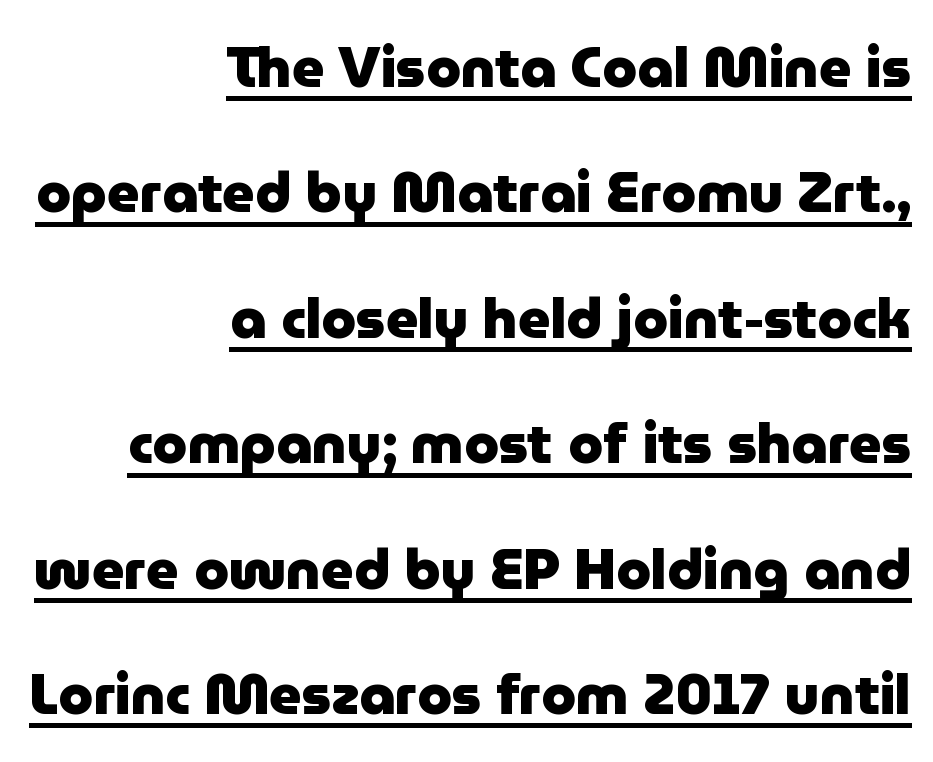
This rendering employs a face without finishing strokes, i.e., a sans-serif. These lines are set flush right with a ragged left edge. The lettering is marked with a stroke running underneath it. The axis of the letterforms is exactly vertical. Horizontal bands of white between lines are thick stripes. How heavy is the stroke? Heavy — this is a bold.
